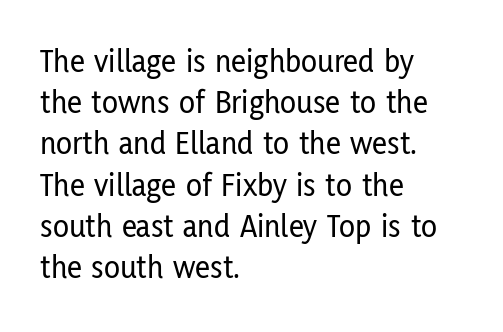
Q: Is the text italic (slanted)? A: No, it is upright.
Q: Is the typeface a serif or a sans-serif typeface? A: Sans-serif.
Q: Is the text underlined? A: No.
Q: How is the paragraph aligned? A: Left-aligned.
Q: Is the spacing between letters normal or unusually wide? A: Normal.
Q: Is the spacing between lines tight, normal or loose? A: Normal.
Q: Width (condensed, normal, or wide)? A: Condensed.
Q: Stroke contrast? A: Low.
Q: x-height? A: Medium.
Q: Monospaced? A: No.
